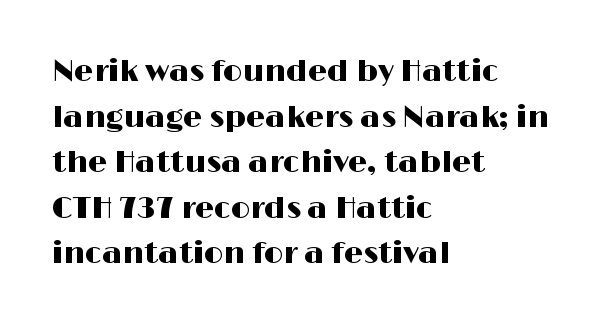
The designer went with a sans here, leaving each stem footless. The gap between lines stays unmarked. Visually the block forms a straight wall on the left and a jagged coastline on the right. The rendering uses natural spacing where letterforms have individual widths. The block of text has a typical density, with ordinary space between rows.
